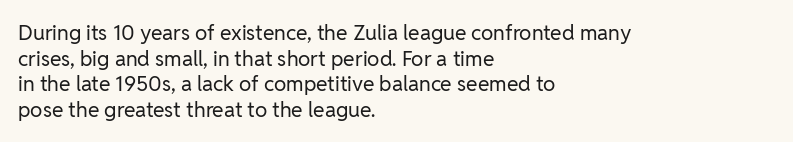
Q: Is the text bold? A: No.
Q: Is the text italic (slanted)? A: No, it is upright.
Q: Is the text underlined? A: No.
Q: How is the paragraph aligned? A: Left-aligned.
Q: Is the spacing between letters normal or unusually wide? A: Normal.
